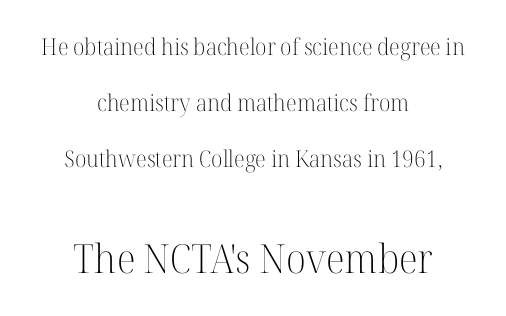
The image shows 40 px light serif type, upright; set centered, loose line spacing (2.44x), normal letter spacing, not underlined; the second (bottom) block is 1.74x larger; high stroke contrast and a medium x-height.
